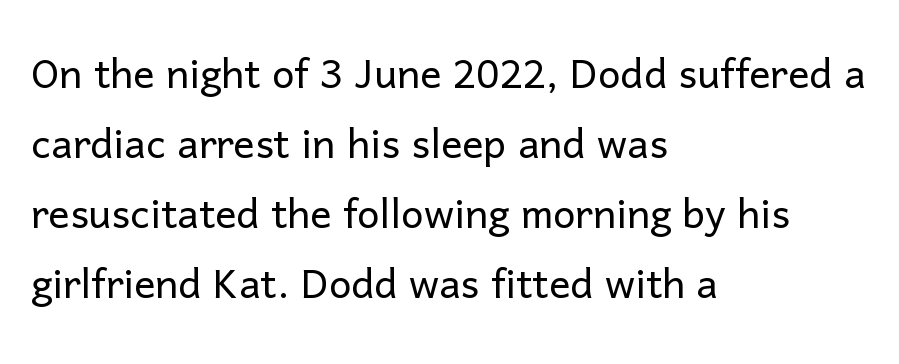
{"serif": "no", "italic": "no", "bold": "no", "weight": "light", "width": "normal", "stroke_contrast": "low", "x_height": "medium", "monospaced": "no", "underline": "no", "align": "left", "line_spacing": "normal", "line_spacing_ratio": 1.32, "letter_spacing": "normal", "letter_spacing_em": 0.0, "glyph_px": 53}
